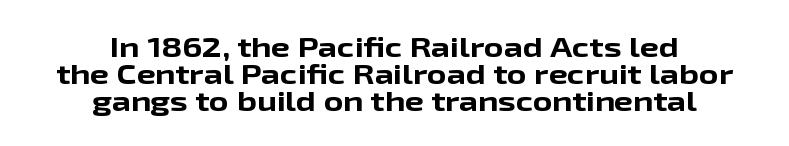
{"italic": "no", "bold": "yes", "underline": "no", "align": "center", "line_spacing": "tight", "line_spacing_ratio": 1.0, "letter_spacing": "normal", "letter_spacing_em": 0.0, "glyph_px": 27}
